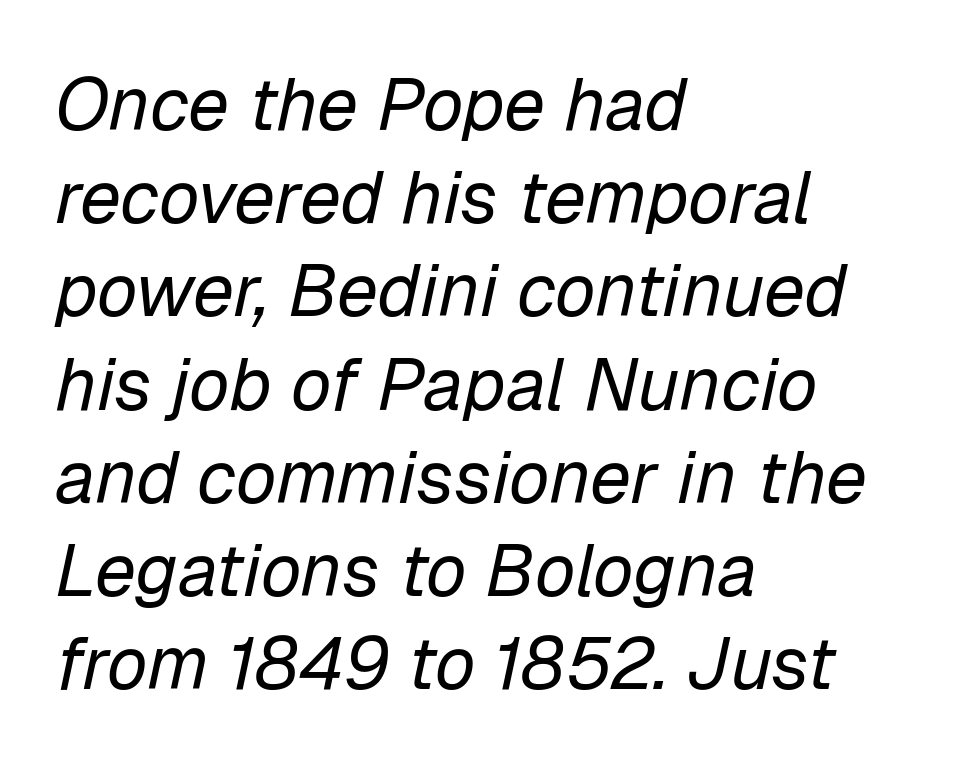
Bare-footed words on every line. Is this a fixed-width face? No — the glyphs have proportional, varying widths. The rag falls on the right side of this text block. The leading is moderate, giving the passage an even texture.
